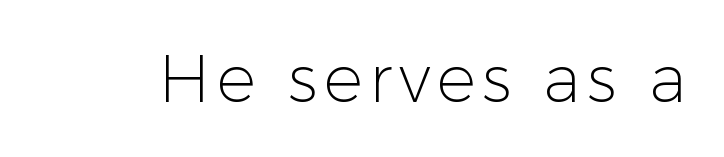
The font family rendered here belongs to the sans-serif group. Descenders hang freely into open space. Looks like regular typesetting: each glyph gets only the width it needs. The specimen reads as upright at a glance. The font sits on the lighter half of the weight spectrum, regular included.
